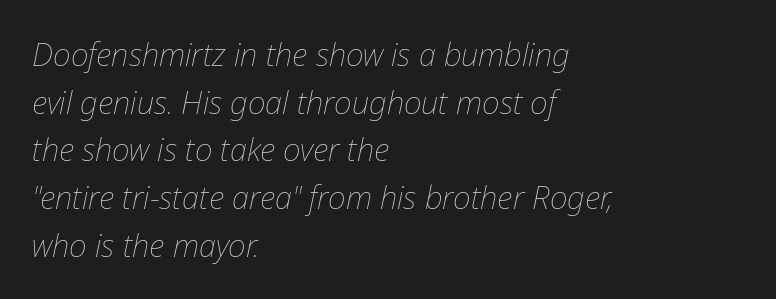
The font sits on the lighter half of the weight spectrum, regular included. Every row of glyphs begins at an identical x-position on the left. The glyphs look as if they've been sheared to an angle. Whoever set this chose a conventional vertical rhythm. Spacing between characters is what you'd get straight out of the box.
